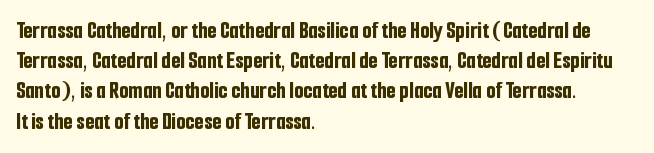
The image shows 24 px bold type, upright; set left-aligned, normal line spacing (1.26x), normal letter spacing, not underlined.
